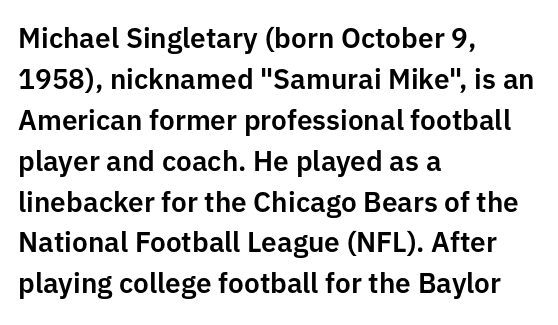
{"serif": "no", "italic": "no", "width": "normal", "stroke_contrast": "low", "x_height": "medium", "monospaced": "no", "underline": "no", "align": "left", "line_spacing": "normal", "line_spacing_ratio": 1.46, "letter_spacing": "normal", "letter_spacing_em": 0.0, "glyph_px": 28}
